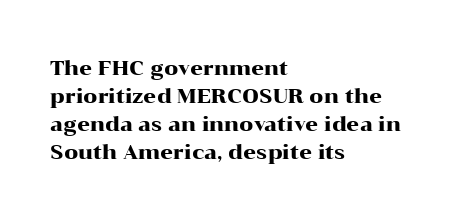
Ordinary non-slanted type is in use. Type without underlining. A typesetter would call this zero additional tracking. Horizontally, the lines are justified to the leading edge only. Honestly, the row spacing looks completely unremarkable.
